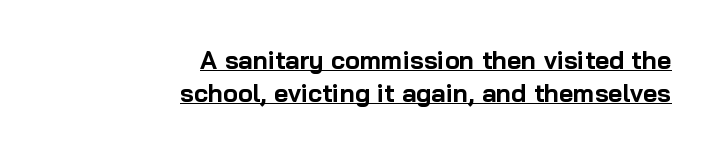
Honestly, the row spacing looks completely unremarkable. Looks like someone drew a line under every word here. This rendering uses right alignment, leaving the left contour irregular. You can tell it's not italic because the verticals are truly vertical. Does extra space separate the letters? No, they use regular spacing.
